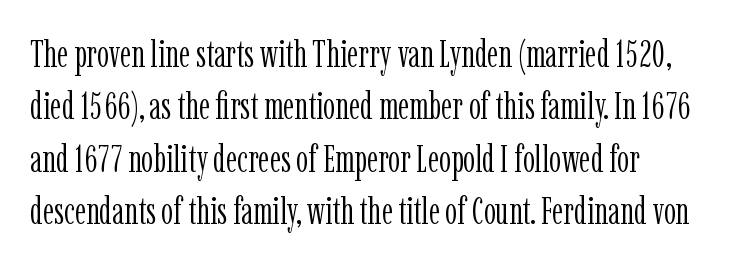
The image shows 38 px light, condensed serif type, upright; set left-aligned, normal line spacing (1.38x), normal letter spacing, not underlined; low stroke contrast and a medium x-height.
